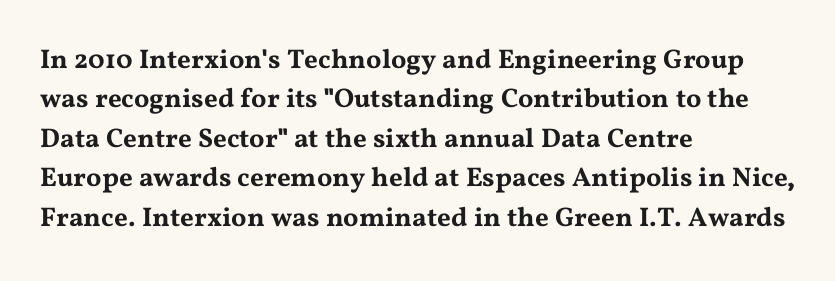
{"italic": "no", "underline": "no", "align": "left", "line_spacing": "normal", "line_spacing_ratio": 1.46, "letter_spacing": "normal", "letter_spacing_em": 0.0, "glyph_px": 27}
